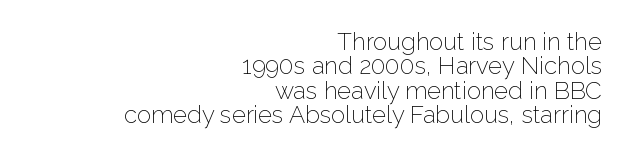
The image shows 24 px text type, upright; set right-aligned, tight line spacing (1.02x), normal letter spacing, not underlined.
